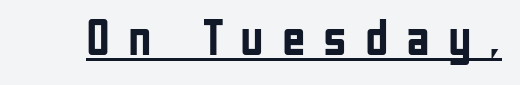
{"serif": "no", "italic": "no", "bold": "yes", "weight": "semibold", "width": "condensed", "stroke_contrast": "low", "x_height": "medium", "monospaced": "no", "underline": "yes", "letter_spacing": "wide", "letter_spacing_em": 0.35, "glyph_px": 51}
